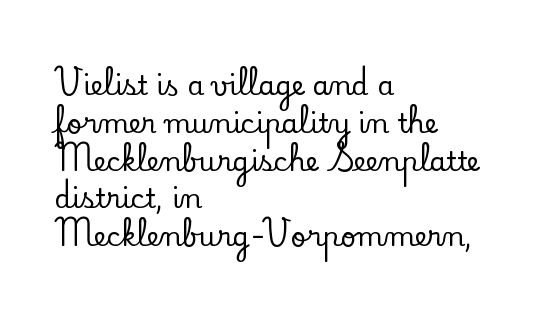
The image shows 27 px text type, upright; set left-aligned, normal line spacing (1.4x), normal letter spacing, not underlined.
